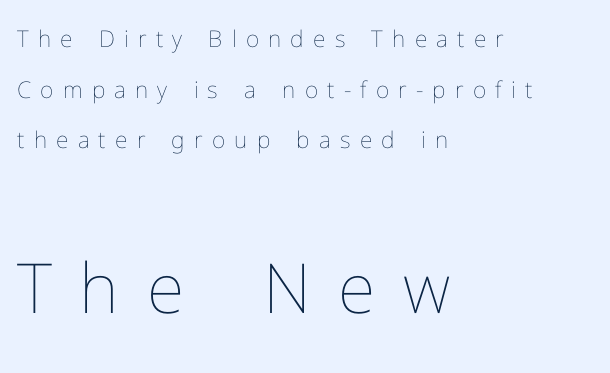
The image shows 69 px thin type, upright; set left-aligned, loose line spacing (2.2x), unusually wide letter spacing (+0.4 em), not underlined; the second (bottom) block is 3.0x larger; low stroke contrast and a medium x-height.
